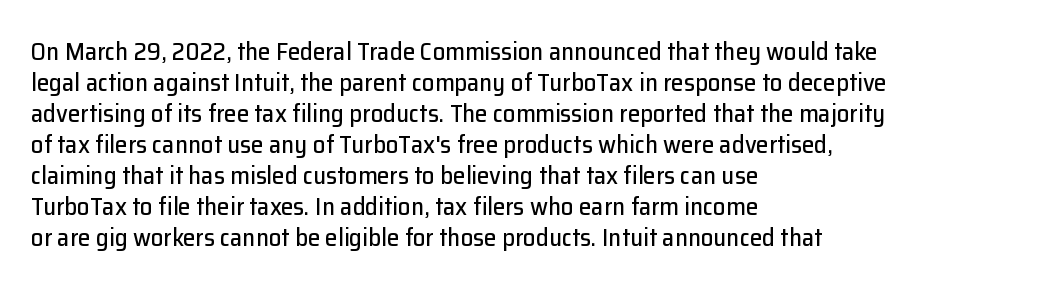
The image shows 25 px text type, upright; set left-aligned, line spacing 1.24x, normal letter spacing, not underlined.
